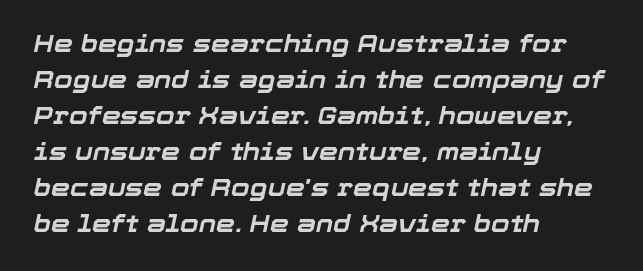
Q: Is the text bold? A: Yes.
Q: Is the text italic (slanted)? A: Yes, it leans right by about 12 degrees.
Q: Is the text underlined? A: No.
Q: How is the paragraph aligned? A: Left-aligned.
Q: Is the spacing between letters normal or unusually wide? A: Normal.
Q: Is the spacing between lines tight, normal or loose? A: Normal.
